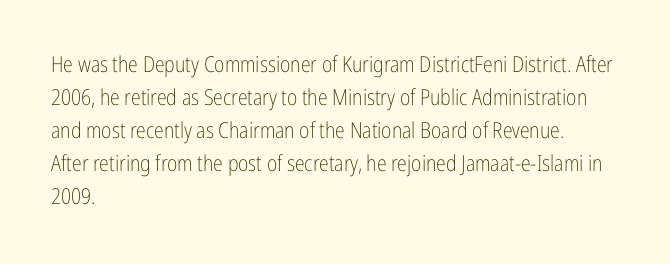
{"italic": "no", "bold": "no", "underline": "no", "align": "left", "line_spacing": "normal", "line_spacing_ratio": 1.5, "letter_spacing": "normal", "letter_spacing_em": 0.0, "glyph_px": 22}
